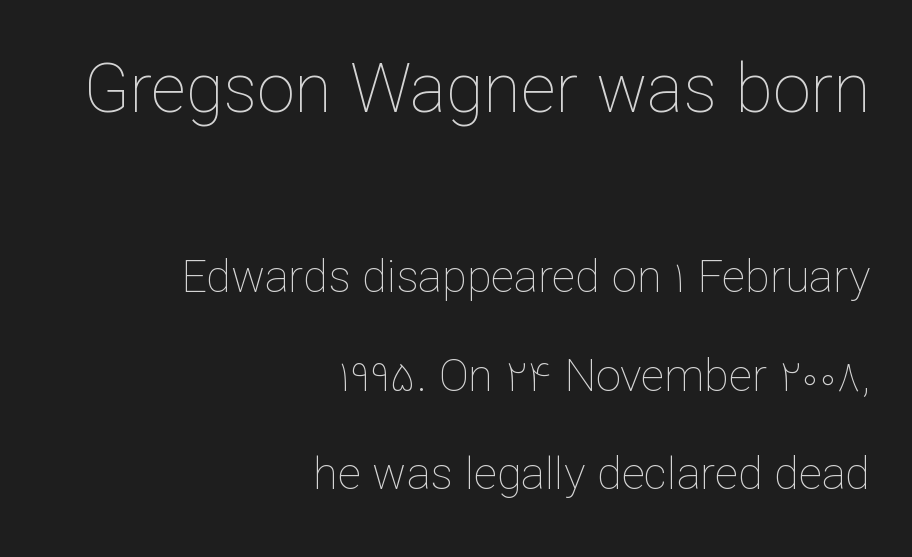
A typesetter would call this proportional, since set widths differ per character. The letters sit at their default tracking, neither squeezed nor spread. This rendering uses right alignment, leaving the left contour irregular. Weight: not bold — regular or lighter. Block one is the big one; block two sits smaller underneath.
